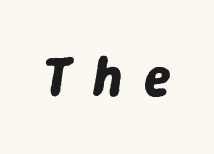
The image shows 55 px bold type, italic (leaning right); set unusually wide letter spacing (+0.39 em), not underlined; low stroke contrast and a medium x-height.
